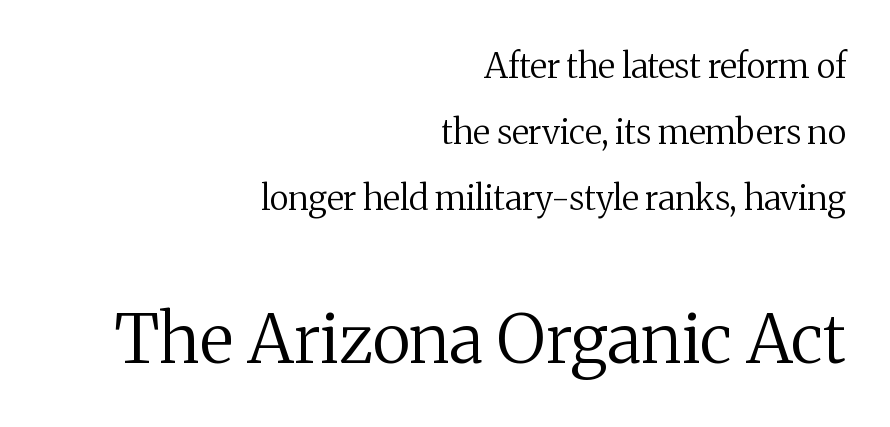
The image shows 68 px regular-weight serif type, upright; set right-aligned, loose line spacing (1.94x), normal letter spacing, not underlined; the second (bottom) block is 2.0x larger; medium stroke contrast and a medium x-height.
